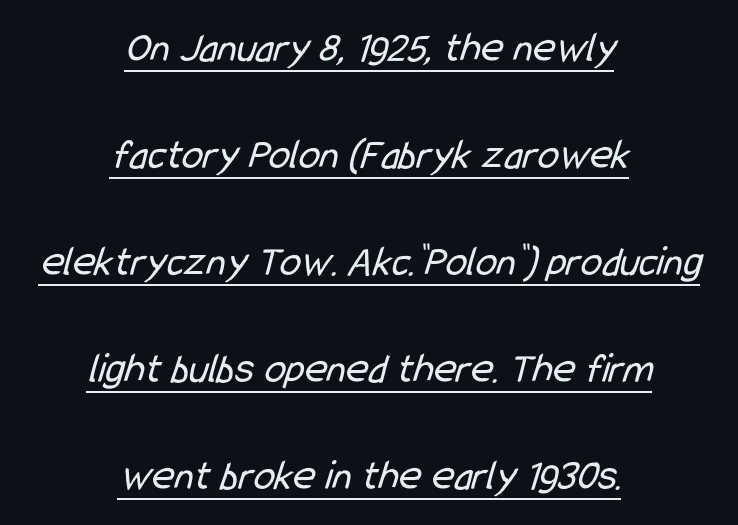
Leftover space on each line is divided equally before and after the words. Spacing between characters is what you'd get straight out of the box. Observe the absence of serifs on each vertical stroke in this sample. Successive baselines arrive slowly, with a big drop between each.
